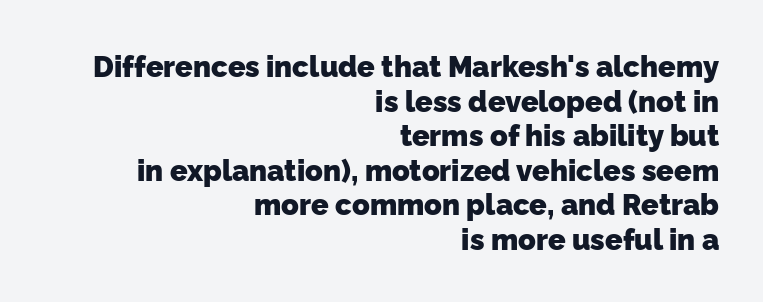
The font family rendered here belongs to the sans-serif group. Think of a printed novel: that variable character pitch is what you see here. Which margin do the lines hug? The right one — the left edge is uneven. Chunky letters — that's bold for sure. Each word holds together tightly as a unit, with standard inter-letter gaps. Descenders are the only things crossing below the line.
